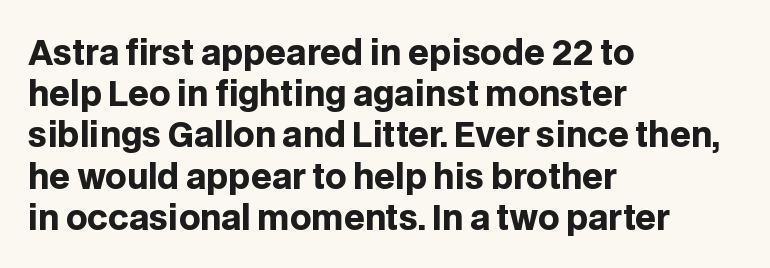
Each line starts at the same left margin while the right side varies. The space between consecutive lines is moderate. Stroke thickness is high; the sample reads as a true bold. These lines are rendered in a variable-pitch font.
